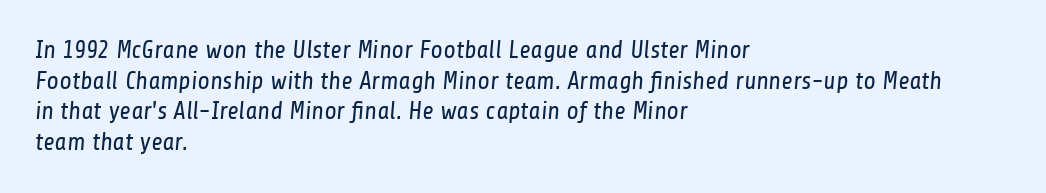
{"bold": "no", "underline": "no", "align": "left", "line_spacing_ratio": 1.23, "letter_spacing": "normal", "letter_spacing_em": 0.0, "glyph_px": 25}
